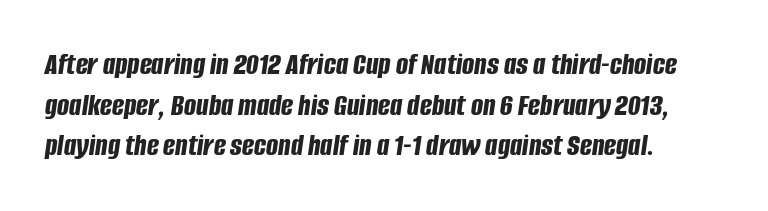
{"italic": "yes", "lean": "right", "slant_degrees": 8, "bold": "yes", "weight": "bold", "width": "condensed", "stroke_contrast": "low", "x_height": "large", "monospaced": "no", "underline": "no", "align": "left", "line_spacing": "normal", "line_spacing_ratio": 1.27, "letter_spacing": "normal", "letter_spacing_em": 0.0, "glyph_px": 32}
